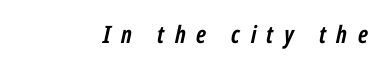
Loose tracking; the words dissolve into strings of separated letters. The string is rendered with underlining switched off. On the weight axis this lands at bold, roughly 700. Does the lettering tilt? It does — this is italic.
